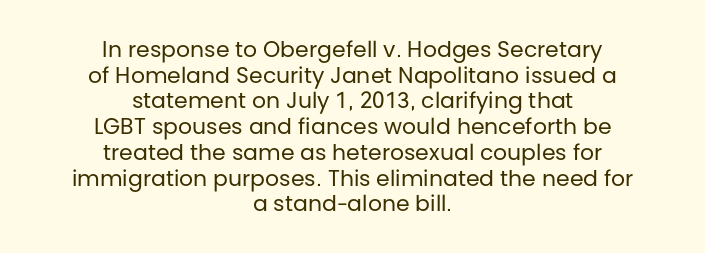
The image shows 22 px text type, upright; set centered, line spacing 1.17x, normal letter spacing, not underlined.
